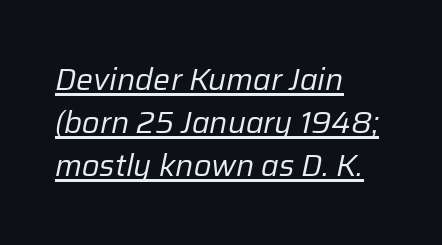
No chunkiness to these letters — they're not bold. The line-height multiplier appears to be the usual default. The lettering tilts uniformly, giving the passage an italic look. This rendering features underlined lettering. Varying glyph widths throughout — classic text-font behaviour.
